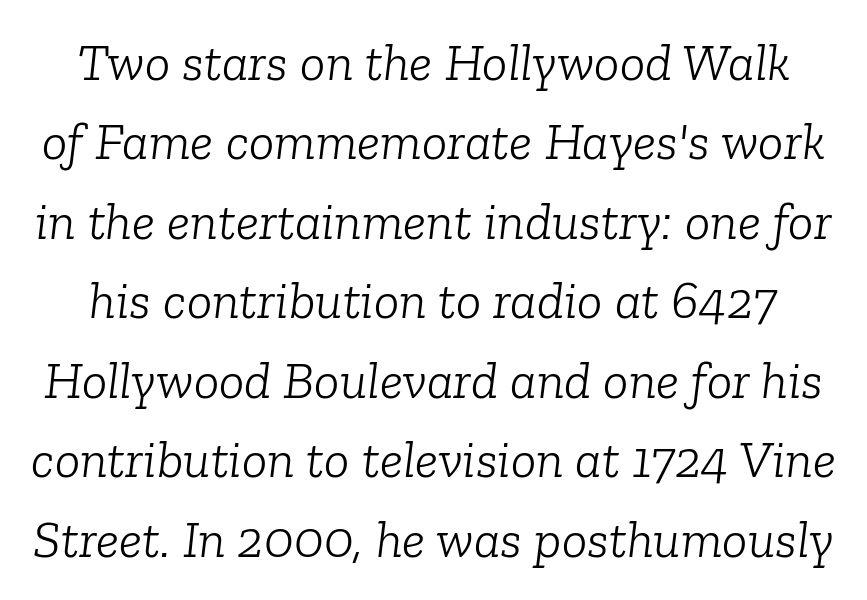
Q: Is the text bold? A: No.
Q: Is the text italic (slanted)? A: Yes, it leans right by about 6 degrees.
Q: Is the typeface a serif or a sans-serif typeface? A: Serif.
Q: Is the text underlined? A: No.
Q: Is the spacing between letters normal or unusually wide? A: Normal.
Q: Is the spacing between lines tight, normal or loose? A: Normal.
Q: Width (condensed, normal, or wide)? A: Normal.
Q: Stroke contrast? A: Low.
Q: x-height? A: Medium.
Q: Monospaced? A: No.
